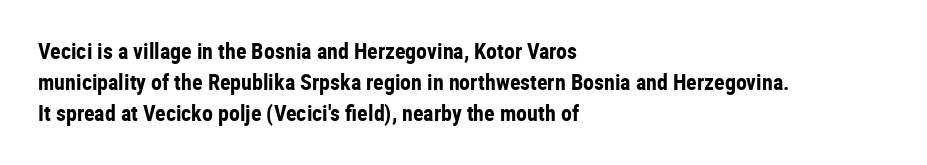
Q: Is the text bold? A: Yes.
Q: Is the text italic (slanted)? A: No, it is upright.
Q: Is the text underlined? A: No.
Q: How is the paragraph aligned? A: Left-aligned.
Q: Is the spacing between letters normal or unusually wide? A: Normal.
Q: Is the spacing between lines tight, normal or loose? A: Normal.
